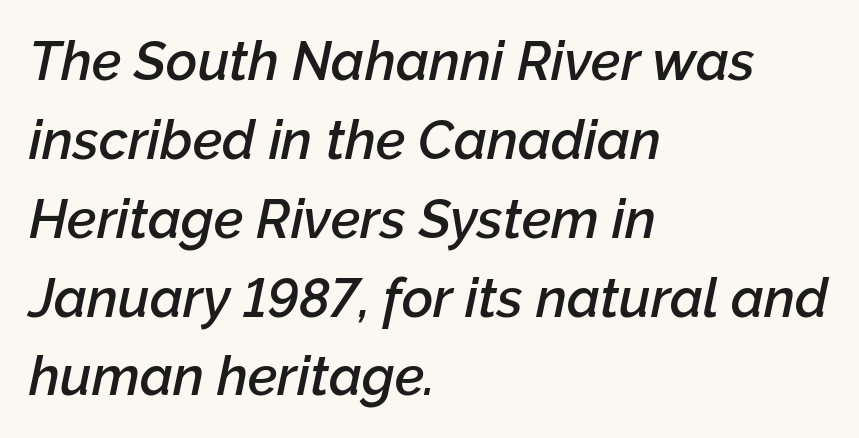
Q: Is the text bold? A: Semi-bold.
Q: Is the text italic (slanted)? A: Yes, it leans right by about 12 degrees.
Q: Is the text underlined? A: No.
Q: How is the paragraph aligned? A: Left-aligned.
Q: Is the spacing between letters normal or unusually wide? A: Normal.
Q: Is the spacing between lines tight, normal or loose? A: Normal.
Q: Width (condensed, normal, or wide)? A: Normal.
Q: Stroke contrast? A: Low.
Q: x-height? A: Medium.
Q: Monospaced? A: No.
